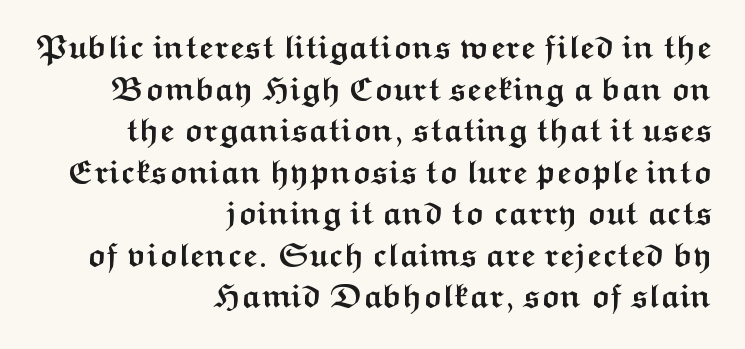
The specimen omits any rule beneath the text block's lines. What kind of face is this? One without serifs — a sans. Interline gaps are of average width in this sample. Spacing between characters is what you'd get straight out of the box.
